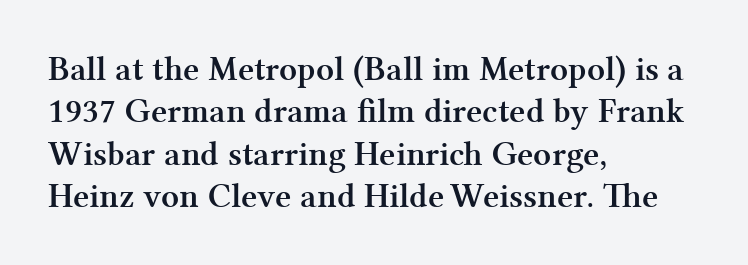
The image shows 35 px semibold serif type, upright; set left-aligned, line spacing 1.21x, normal letter spacing, not underlined; medium stroke contrast and a medium x-height.
